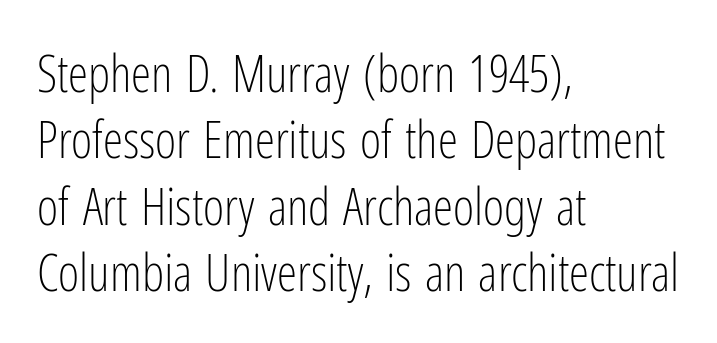
{"serif": "no", "italic": "no", "bold": "no", "weight": "light", "width": "condensed", "stroke_contrast": "low", "x_height": "medium", "monospaced": "no", "underline": "no", "align": "left", "line_spacing": "normal", "line_spacing_ratio": 1.3, "letter_spacing": "normal", "letter_spacing_em": 0.0, "glyph_px": 51}
